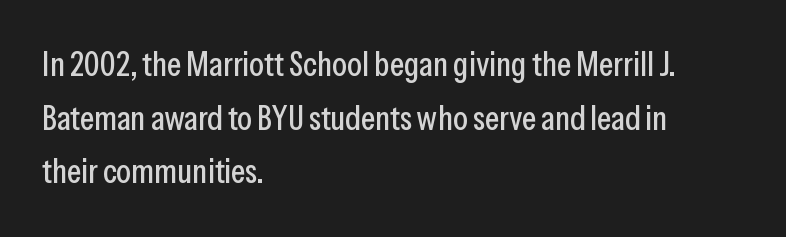
Q: Is the text italic (slanted)? A: No, it is upright.
Q: Is the typeface a serif or a sans-serif typeface? A: Sans-serif.
Q: Is the text underlined? A: No.
Q: How is the paragraph aligned? A: Left-aligned.
Q: Is the spacing between letters normal or unusually wide? A: Normal.
Q: Is the spacing between lines tight, normal or loose? A: Normal.
Q: Width (condensed, normal, or wide)? A: Condensed.
Q: Stroke contrast? A: Low.
Q: x-height? A: Medium.
Q: Monospaced? A: No.
